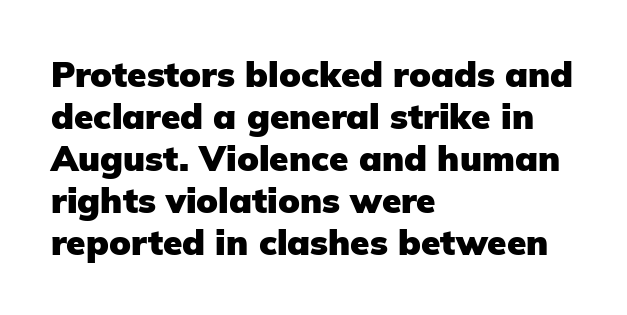
{"serif": "no", "italic": "no", "bold": "yes", "weight": "heavy", "width": "normal", "stroke_contrast": "low", "x_height": "medium", "monospaced": "no", "underline": "no", "align": "left", "line_spacing_ratio": 1.2, "letter_spacing": "normal", "letter_spacing_em": 0.0, "glyph_px": 35}
